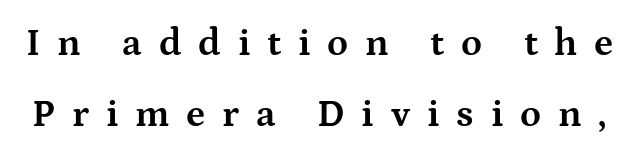
A full-strength bold gives these letters their thick strokes. The foot of each line stays bare and open. Upright lettering throughout. The letters advance in unequal steps, a hallmark of proportional type. Little horizontal feet cap the strokes, marking this as serif type.
